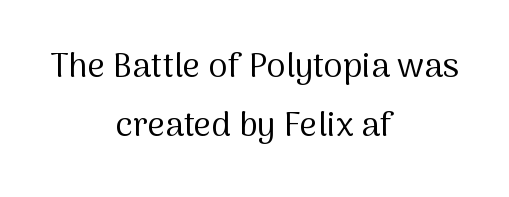
{"serif": "no", "italic": "no", "bold": "no", "weight": "regular", "width": "normal", "stroke_contrast": "medium", "x_height": "medium", "monospaced": "no", "underline": "no", "align": "center", "line_spacing_ratio": 1.74, "letter_spacing": "normal", "letter_spacing_em": 0.0, "glyph_px": 34}
